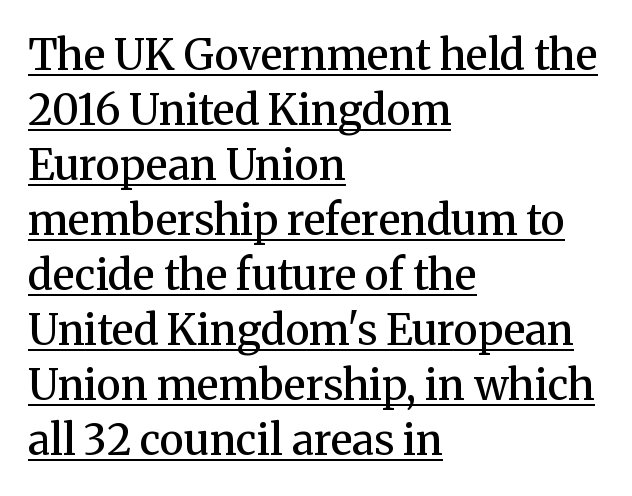
The glyphs in this specimen are seriffed. This block has exactly the height ordinary leading produces. A roman cut, with each character standing at attention. The face used here is proportionally spaced, like ordinary book or web type. The passage shown is underscored from start to finish. Is the letter spacing exaggerated? No — it looks like the ordinary default.
